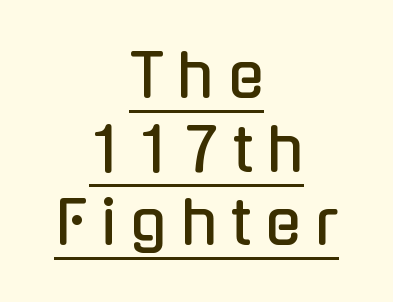
The image shows 59 px condensed sans-serif type, upright; set centered, normal line spacing (1.25x), unusually wide letter spacing (+0.24 em), underlined; low stroke contrast and a medium x-height.
